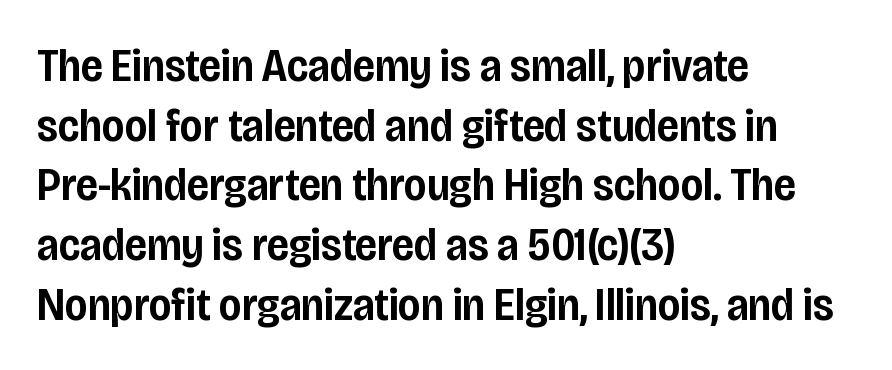
{"serif": "no", "italic": "no", "bold": "semi", "weight": "semibold", "width": "condensed", "stroke_contrast": "low", "x_height": "large", "monospaced": "no", "underline": "no", "align": "left", "line_spacing": "normal", "line_spacing_ratio": 1.27, "letter_spacing": "normal", "letter_spacing_em": 0.0, "glyph_px": 47}
